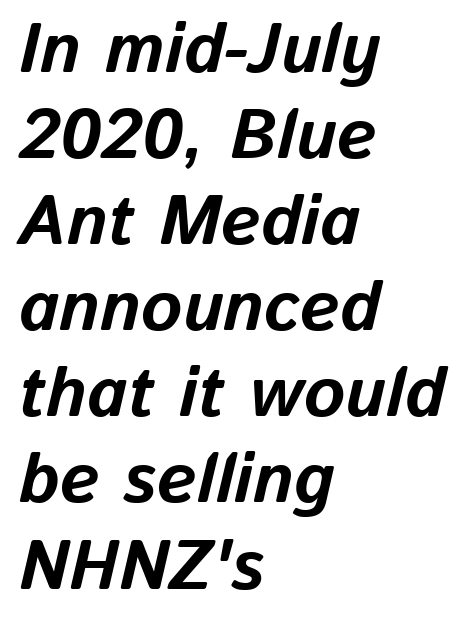
{"italic": "yes", "lean": "right", "slant_degrees": 13, "bold": "yes", "weight": "bold", "width": "normal", "stroke_contrast": "low", "x_height": "medium", "monospaced": "no", "underline": "no", "align": "left", "line_spacing_ratio": 1.23, "letter_spacing": "normal", "letter_spacing_em": 0.0, "glyph_px": 70}
